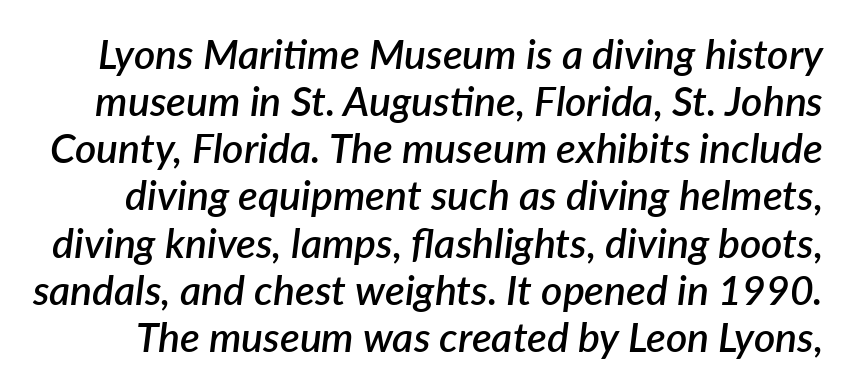
Its strokes are somewhat broadened, the hallmark of semibold type. Inter-character spacing is left at the font's built-in metrics. The lettering tilts uniformly, giving the passage an italic look. A clean baseline with only descenders dipping below it. Reading down the column, the eye jumps only a short way to each next line.
